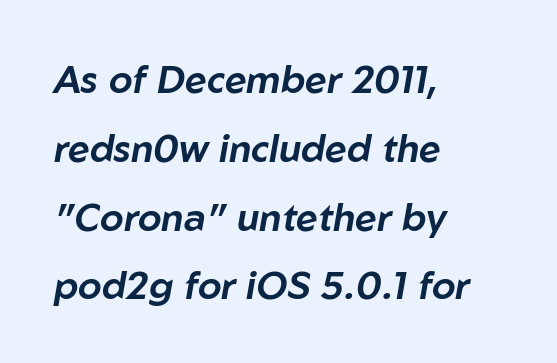
{"italic": "yes", "lean": "right", "slant_degrees": 10, "width": "normal", "stroke_contrast": "low", "x_height": "medium", "monospaced": "no", "underline": "no", "align": "left", "line_spacing_ratio": 1.81, "letter_spacing": "normal", "letter_spacing_em": 0.0, "glyph_px": 38}
